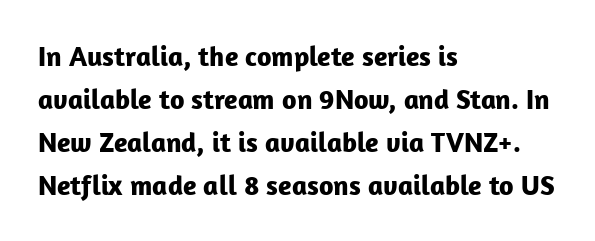
Each new line begins a customary step beneath the previous one. The rendering uses natural spacing where letterforms have individual widths. The axis of the letterforms is exactly vertical. The letters are bold, with thick, heavy strokes.
